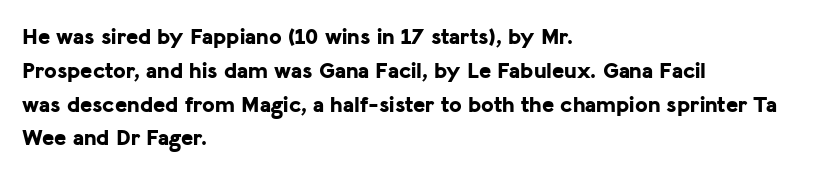
{"italic": "no", "bold": "yes", "underline": "no", "align": "left", "line_spacing": "normal", "line_spacing_ratio": 1.47, "letter_spacing": "normal", "letter_spacing_em": 0.0, "glyph_px": 23}
